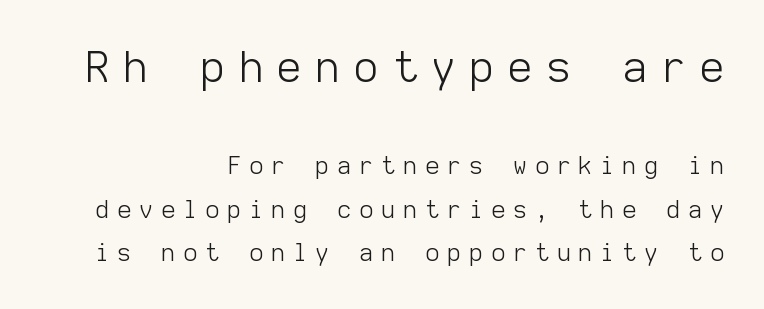
The face looks like a standard text weight, possibly lighter. Block one is the big one; block two sits smaller underneath. Are there feet on the stems? There aren't — it's a sans. The baseline area is clear.
